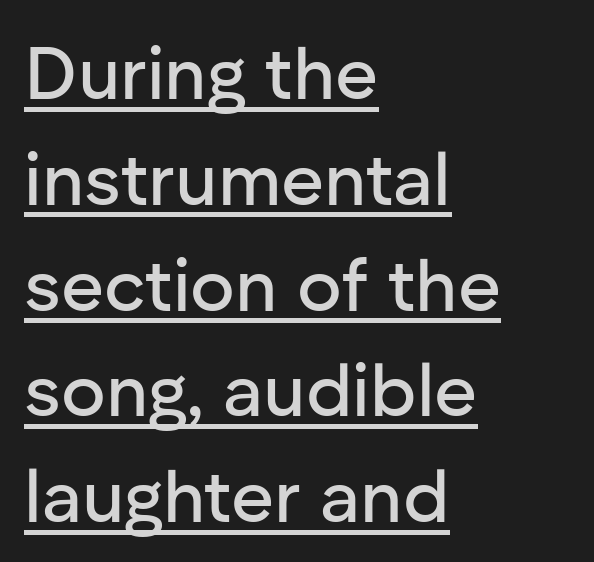
Nothing unusual about the tracking: characters are spaced as the font intends. Varying glyph widths throughout — classic text-font behaviour. Is there any slant? The stems are plumb. Letterform terminals end flat and unadorned throughout the passage. These lines are set flush left with a ragged right edge. Is there much room between lines? A standard amount, neither cramped nor airy.
